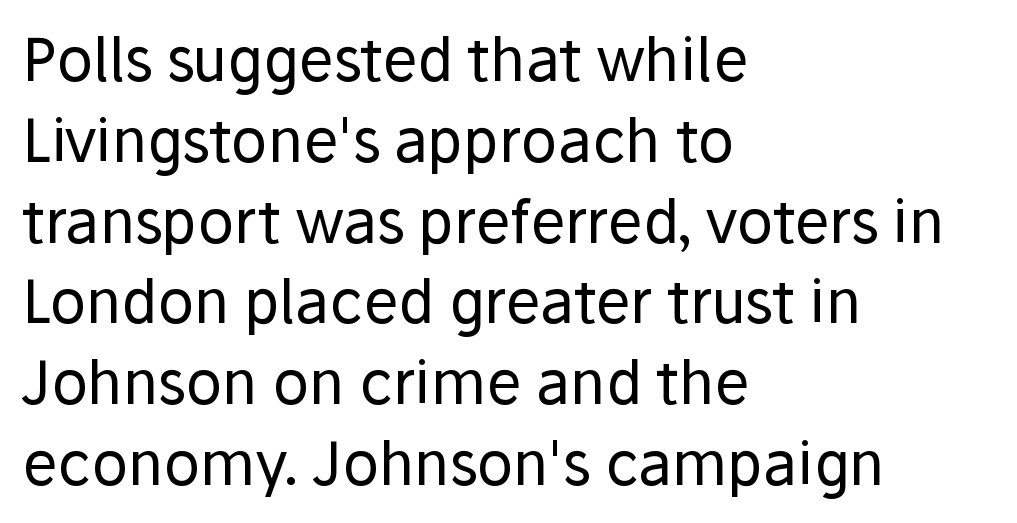
Q: Is the text bold? A: No.
Q: Is the text italic (slanted)? A: No, it is upright.
Q: Is the typeface a serif or a sans-serif typeface? A: Sans-serif.
Q: Is the text underlined? A: No.
Q: How is the paragraph aligned? A: Left-aligned.
Q: Is the spacing between letters normal or unusually wide? A: Normal.
Q: Is the spacing between lines tight, normal or loose? A: Normal.
Q: Width (condensed, normal, or wide)? A: Normal.
Q: Stroke contrast? A: Low.
Q: x-height? A: Medium.
Q: Monospaced? A: No.
